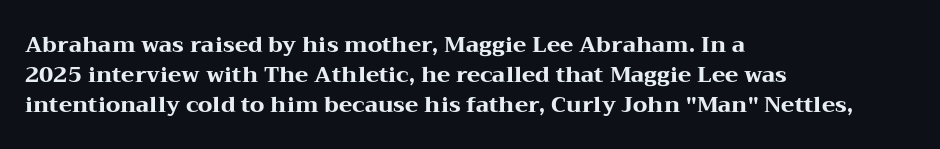
Italic: no, the glyphs are upright roman. Standard letterfit; no display-style spreading of the glyphs. Glance below the letters and you will spot only blank space. Its strokes are broad and dark, the hallmark of bold type.
